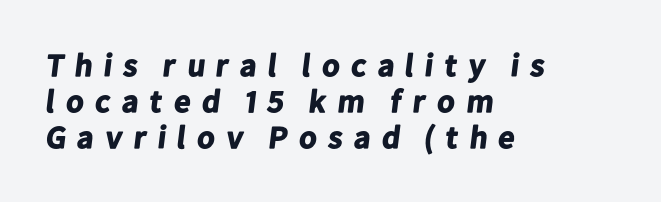
The image shows 32 px bold sans-serif type; set left-aligned, tight line spacing (1.13x), unusually wide letter spacing (+0.28 em), not underlined; low stroke contrast and a medium x-height.
